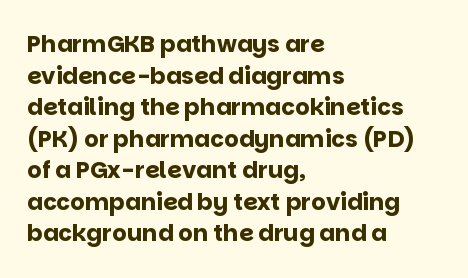
Q: Is the text bold? A: Yes.
Q: Is the text italic (slanted)? A: No, it is upright.
Q: Is the text underlined? A: No.
Q: How is the paragraph aligned? A: Left-aligned.
Q: Is the spacing between letters normal or unusually wide? A: Normal.
Q: Is the spacing between lines tight, normal or loose? A: Normal.
